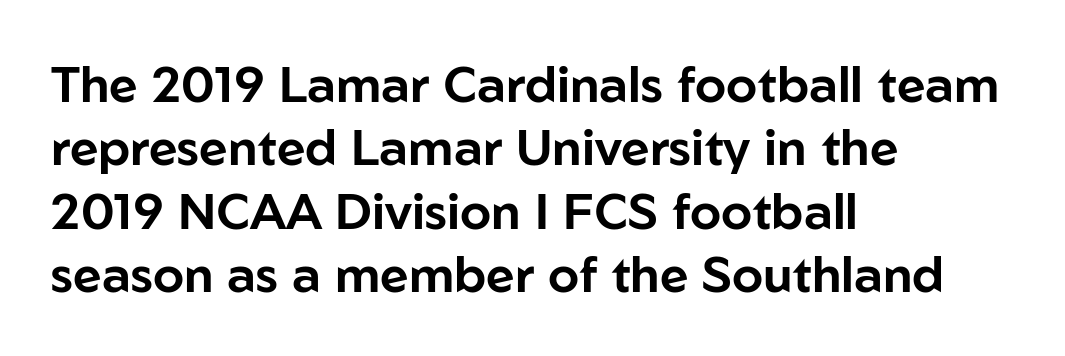
The image shows 50 px sans-serif type, upright; set left-aligned, normal line spacing (1.27x), normal letter spacing, not underlined; low stroke contrast and a medium x-height.
